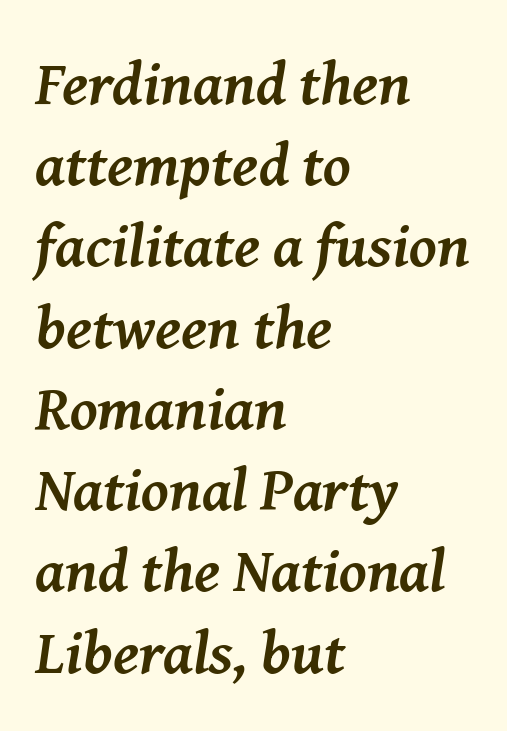
{"serif": "yes", "italic": "yes", "lean": "right", "slant_degrees": 8, "bold": "yes", "weight": "semibold", "width": "normal", "stroke_contrast": "medium", "x_height": "medium", "monospaced": "no", "underline": "no", "align": "left", "line_spacing": "normal", "line_spacing_ratio": 1.31, "letter_spacing": "normal", "letter_spacing_em": 0.0, "glyph_px": 62}
